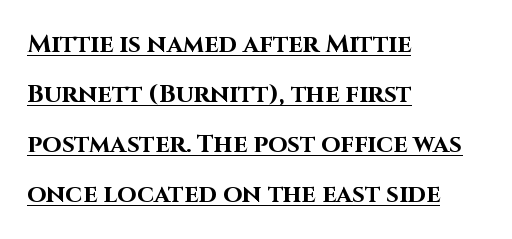
The image shows 25 px bold type, upright; set left-aligned, loose line spacing (2.0x), normal letter spacing, underlined.
